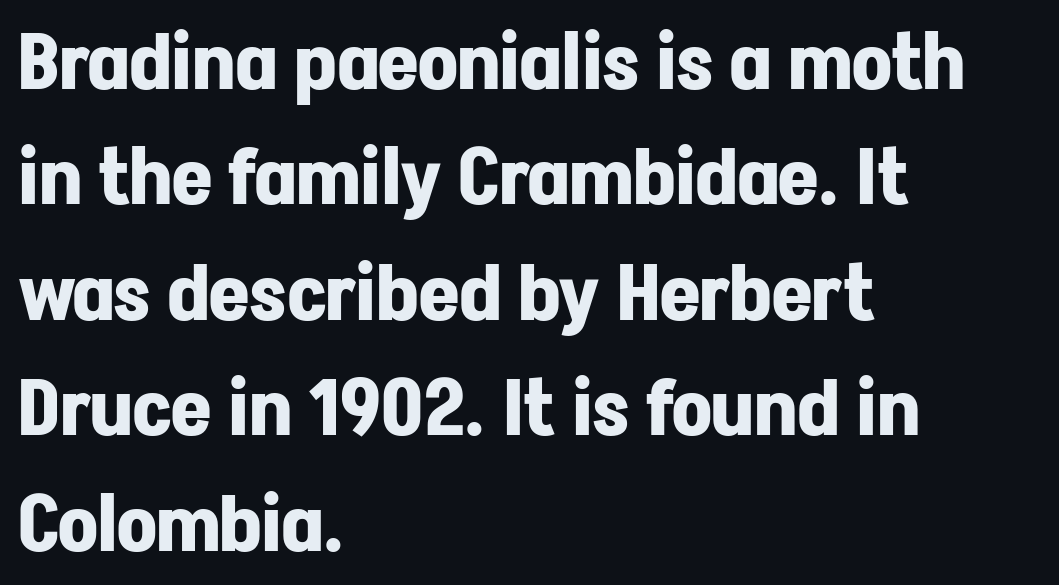
Posture: upright roman. Serif or sans? Sans — the stroke terminals are bare. Stroke thickness is high; the sample reads as a true bold. How are the letters spaced? Ordinarily, with no added tracking. Rule under the text: the space is simply empty. Looks like regular typesetting: each glyph gets only the width it needs.
